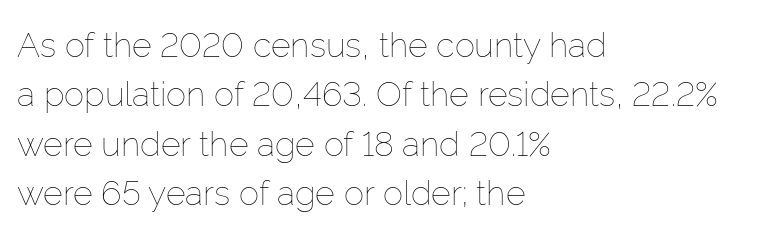
Q: Is the text bold? A: No.
Q: Is the text italic (slanted)? A: No, it is upright.
Q: Is the text underlined? A: No.
Q: How is the paragraph aligned? A: Left-aligned.
Q: Is the spacing between letters normal or unusually wide? A: Normal.
Q: Is the spacing between lines tight, normal or loose? A: Normal.
Q: Width (condensed, normal, or wide)? A: Normal.
Q: Stroke contrast? A: Low.
Q: x-height? A: Medium.
Q: Monospaced? A: No.
